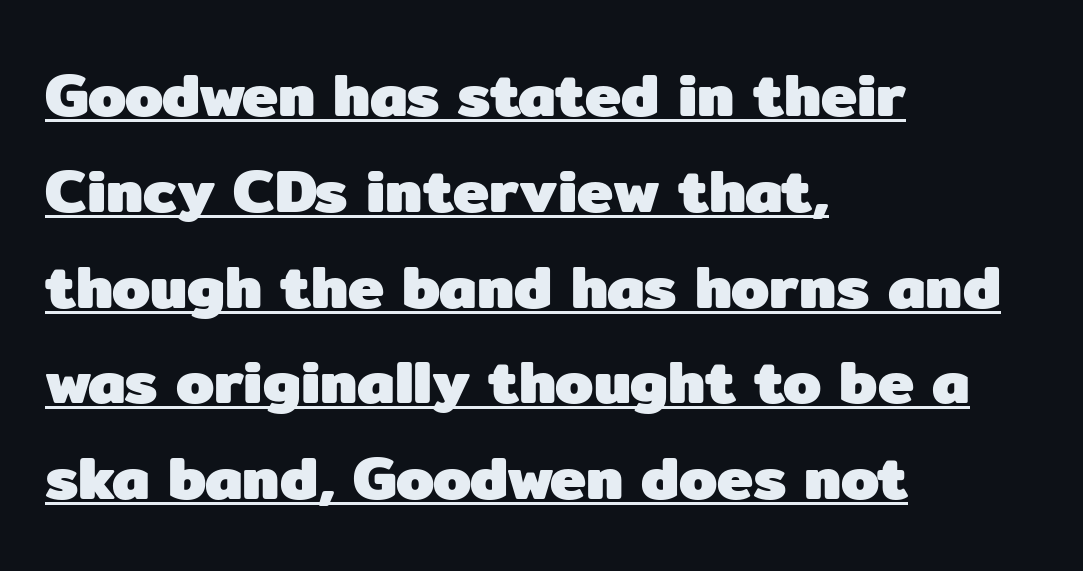
Q: Is the text bold? A: Yes.
Q: Is the text italic (slanted)? A: No, it is upright.
Q: Is the typeface a serif or a sans-serif typeface? A: Sans-serif.
Q: Is the text underlined? A: Yes.
Q: How is the paragraph aligned? A: Left-aligned.
Q: Is the spacing between letters normal or unusually wide? A: Normal.
Q: Is the spacing between lines tight, normal or loose? A: Normal.
Q: Width (condensed, normal, or wide)? A: Normal.
Q: Stroke contrast? A: Low.
Q: x-height? A: Medium.
Q: Monospaced? A: No.
